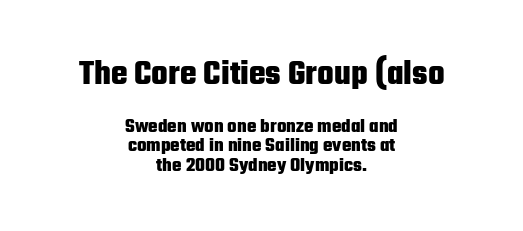
The image shows 35 px heavy, condensed sans-serif type, upright; set centered, tight line spacing (0.97x), normal letter spacing, not underlined; the first (top) block is 1.75x larger; low stroke contrast and a medium x-height.
